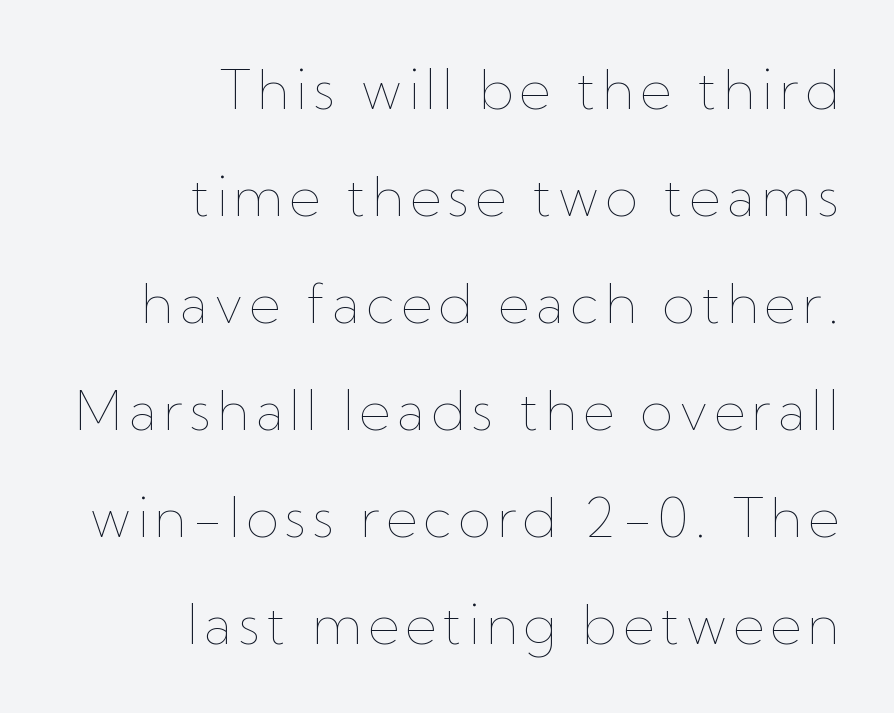
The image shows 54 px thin type, upright; set right-aligned, loose line spacing (1.98x), not underlined; low stroke contrast and a medium x-height.
